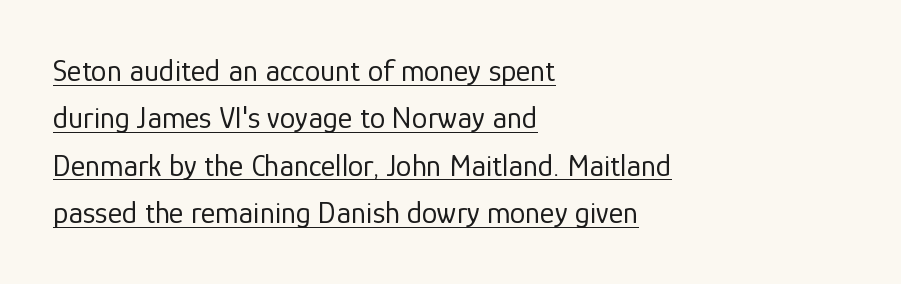
The specimen includes a rule beneath the text block's lines. The paragraph shown leans on its left margin. Serifs: no, the terminals of the letterforms are clean. The face looks like a standard text weight, possibly lighter.
